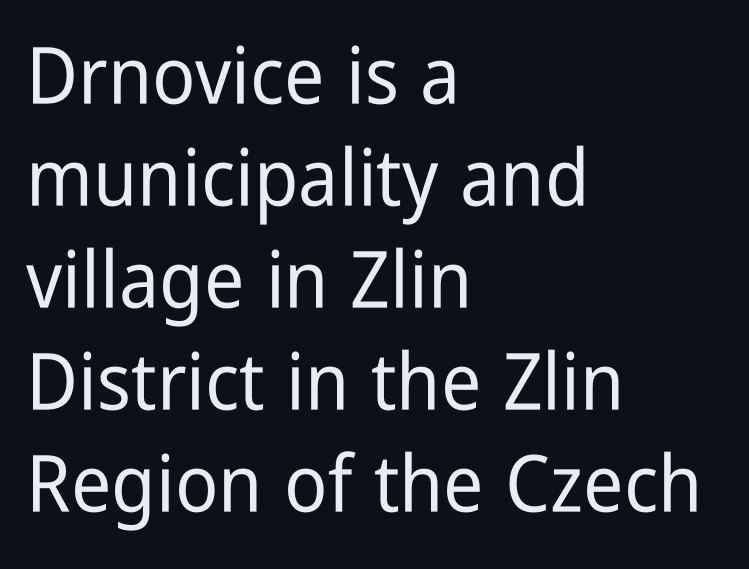
Each letter's strokes conclude bluntly, with no projecting serifs. Horizontal alignment here is leftward, the default for most running prose. Unlike italic type, these characters show no tilt at all. Spacing verdict: proportional, widths tailored to each character. Is there much room between lines? A standard amount, neither cramped nor airy. Tracking here is standard; glyphs follow each other at the usual distance.
